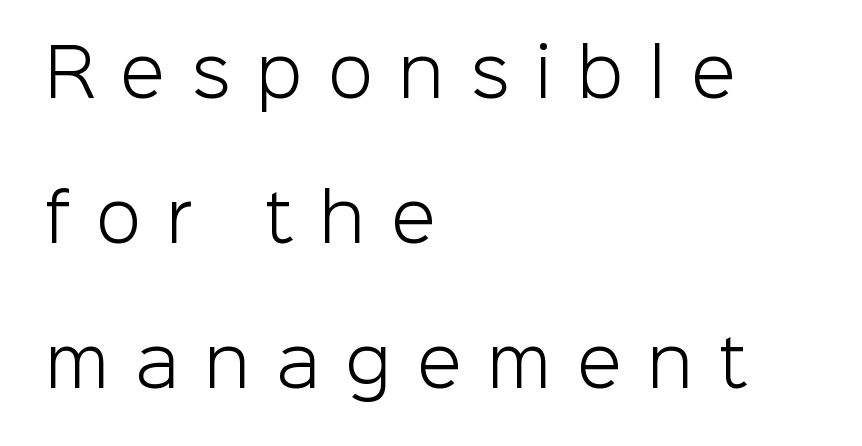
This sample uses expanded letter spacing, leaving extra air between glyphs. Rule under the text: the space is simply empty. Each line starts at the same left margin while the right side varies. Note the varied advance widths — an 'i' is clearly narrower than an 'm'. Unlike italic type, these characters show no tilt at all.
